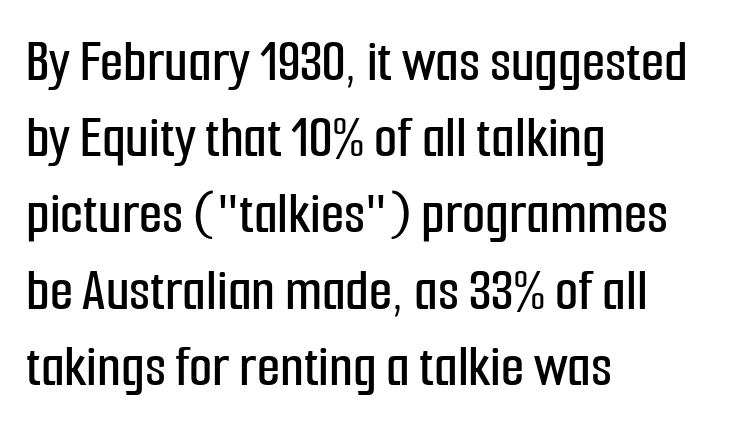
Q: Is the text italic (slanted)? A: No, it is upright.
Q: Is the typeface a serif or a sans-serif typeface? A: Sans-serif.
Q: Is the text underlined? A: No.
Q: How is the paragraph aligned? A: Left-aligned.
Q: Is the spacing between letters normal or unusually wide? A: Normal.
Q: Is the spacing between lines tight, normal or loose? A: Normal.
Q: Width (condensed, normal, or wide)? A: Condensed.
Q: Stroke contrast? A: Low.
Q: x-height? A: Medium.
Q: Monospaced? A: No.
